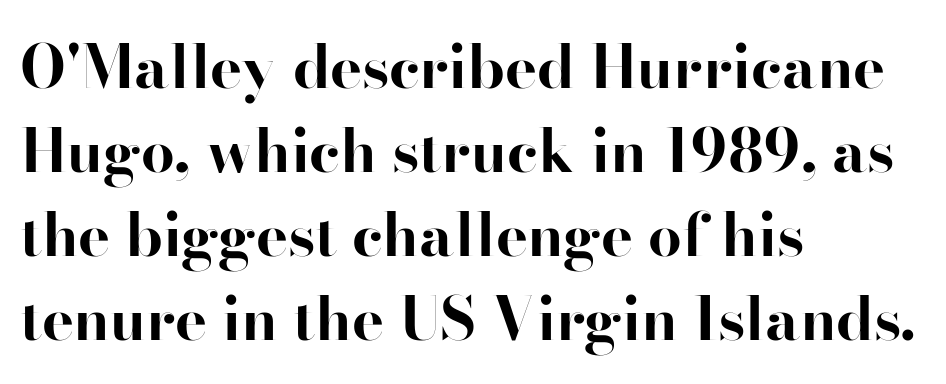
The passage shown has conventional tracking throughout. Tall strokes in this sample are plumb rather than angled. Where is the straight margin? On the left. The passage shown is typed in a proportional face where columns would drift. The text was rendered using a seriffed face with decorative stroke endings.
